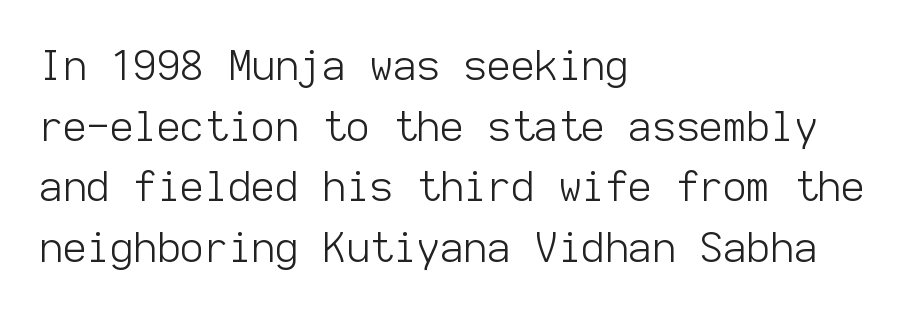
Baseline-to-baseline distance is the conventional proportion of letter height. Stem width sits at or under what a default text font uses. Think of a typewriter: that constant character pitch is what you see here. The type family on display is of the sans-serif kind. Characters follow at the spacing the type designer built in. Caption: multi-line text, flush left, ragged right.
